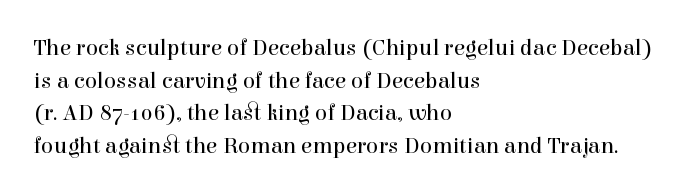
{"italic": "no", "bold": "no", "underline": "no", "align": "left", "line_spacing": "normal", "line_spacing_ratio": 1.42, "letter_spacing": "normal", "letter_spacing_em": 0.0, "glyph_px": 23}
